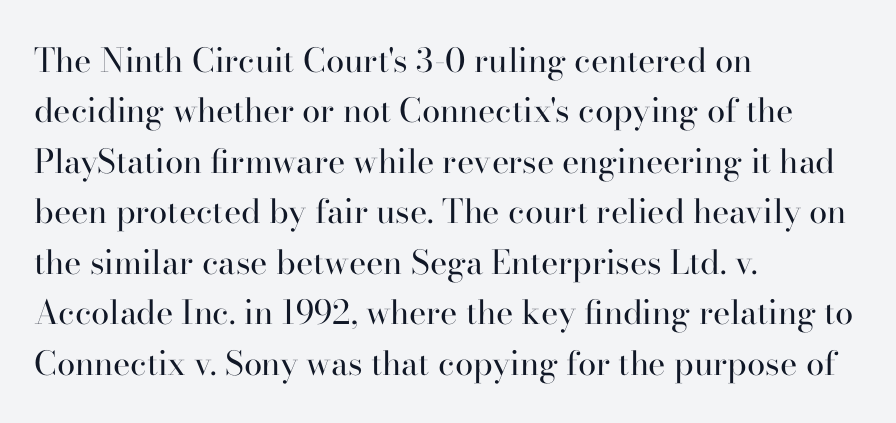
{"serif": "yes", "italic": "no", "bold": "no", "weight": "regular", "width": "normal", "stroke_contrast": "high", "x_height": "small", "monospaced": "no", "underline": "no", "align": "left", "line_spacing": "normal", "line_spacing_ratio": 1.53, "letter_spacing": "normal", "letter_spacing_em": 0.0, "glyph_px": 33}
